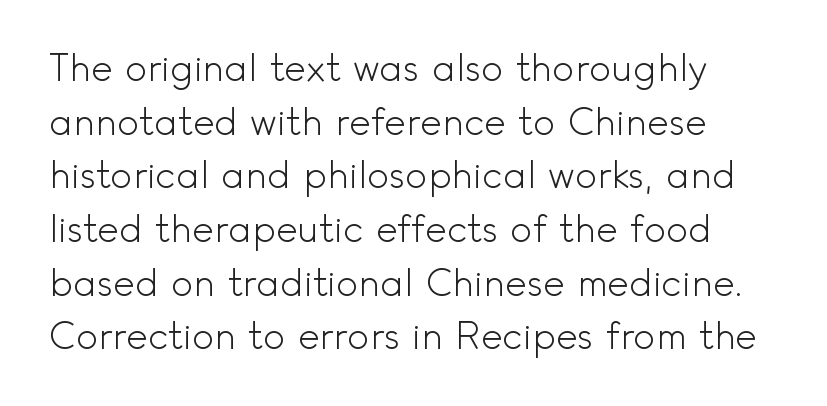
The image shows 37 px light sans-serif type, upright; set normal line spacing (1.45x), normal letter spacing, not underlined; a small x-height.
